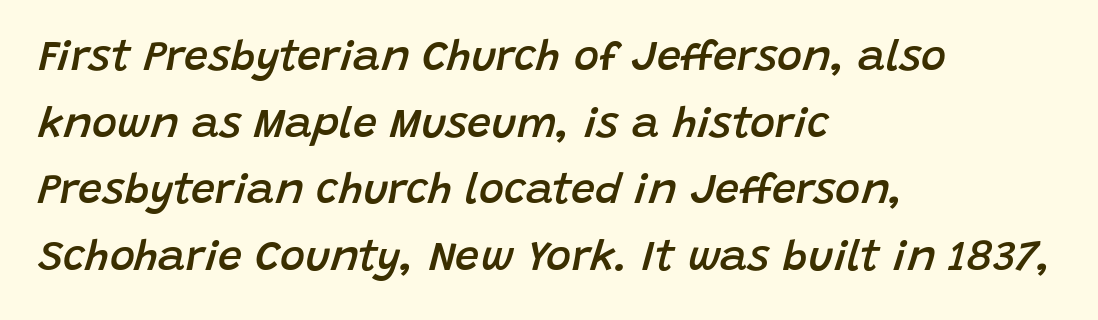
The image shows 43 px semibold type, italic (leaning right); set left-aligned, normal line spacing (1.55x), normal letter spacing, not underlined; low stroke contrast and a large x-height.
